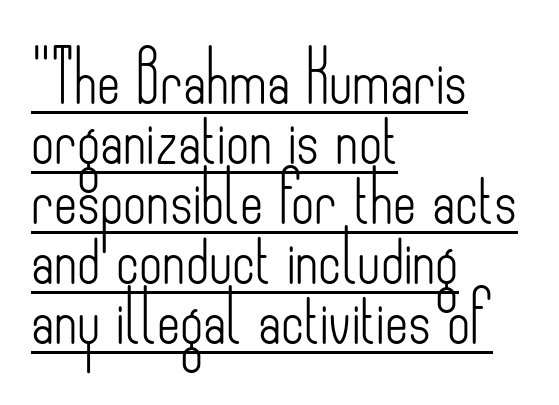
{"serif": "no", "italic": "no", "bold": "no", "weight": "light", "width": "condensed", "stroke_contrast": "low", "x_height": "small", "monospaced": "no", "underline": "yes", "align": "left", "line_spacing_ratio": 1.2, "letter_spacing": "normal", "letter_spacing_em": 0.0, "glyph_px": 50}
